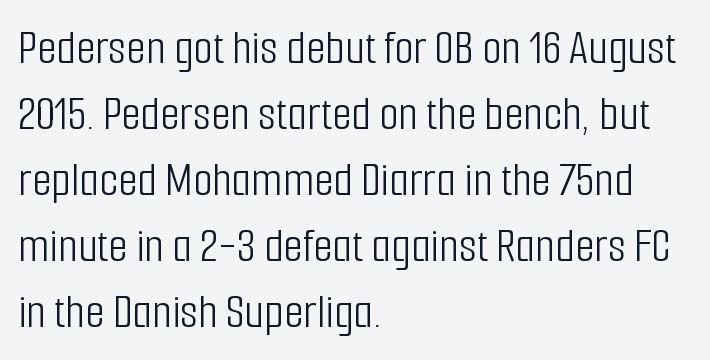
Q: Is the text bold? A: No.
Q: Is the text italic (slanted)? A: No, it is upright.
Q: Is the typeface a serif or a sans-serif typeface? A: Sans-serif.
Q: Is the text underlined? A: No.
Q: How is the paragraph aligned? A: Left-aligned.
Q: Is the spacing between letters normal or unusually wide? A: Normal.
Q: Is the spacing between lines tight, normal or loose? A: Normal.
Q: Width (condensed, normal, or wide)? A: Condensed.
Q: Stroke contrast? A: Low.
Q: x-height? A: Medium.
Q: Monospaced? A: No.
